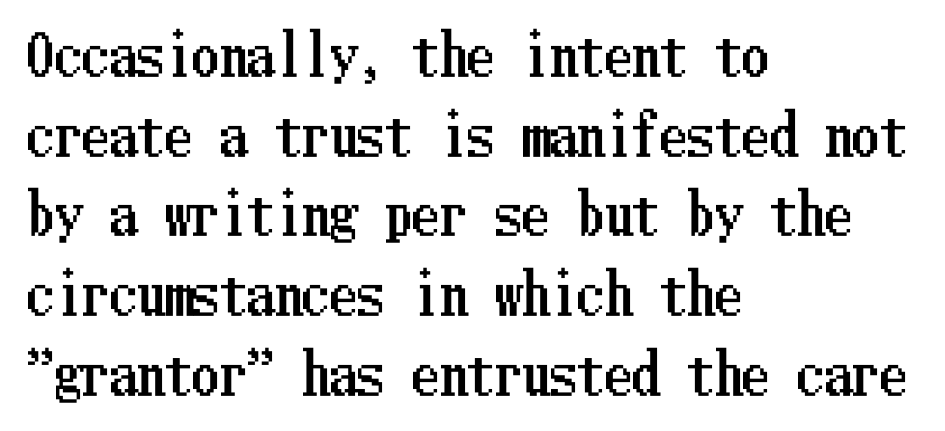
The lines in this sample share a left origin and differ only in where they stop. Nope, not italic — everything's standing straight. Only glyphs here, with clear space below each row. What stands out about the letter spacing? Nothing — it is the standard amount. Interline gaps are of average width in this sample.
